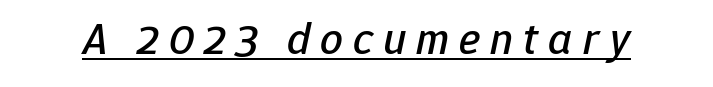
Q: Is the text italic (slanted)? A: Yes, it leans right by about 12 degrees.
Q: Is the text underlined? A: Yes.
Q: Is the spacing between letters normal or unusually wide? A: Unusually wide.
Q: Width (condensed, normal, or wide)? A: Normal.
Q: Stroke contrast? A: Low.
Q: x-height? A: Medium.
Q: Monospaced? A: No.
